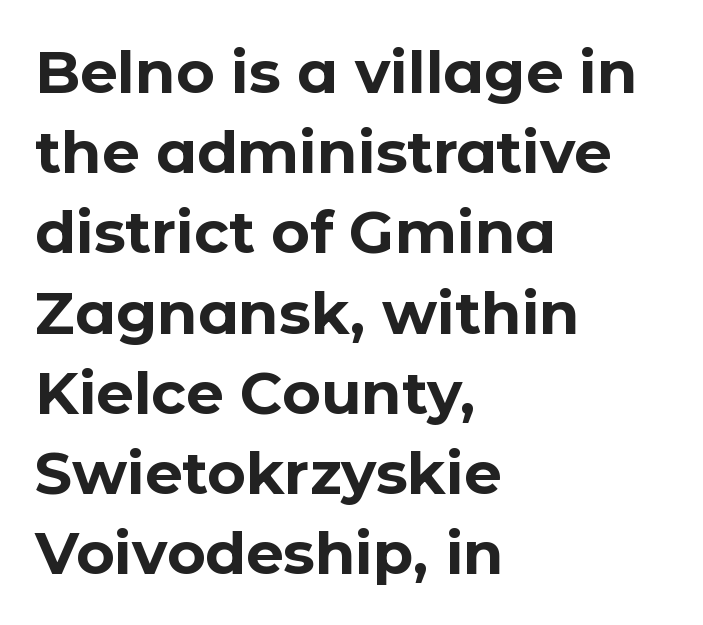
{"serif": "no", "italic": "no", "bold": "yes", "weight": "bold", "width": "normal", "stroke_contrast": "low", "x_height": "medium", "monospaced": "no", "underline": "no", "align": "left", "line_spacing": "normal", "line_spacing_ratio": 1.36, "letter_spacing": "normal", "letter_spacing_em": 0.0, "glyph_px": 59}
